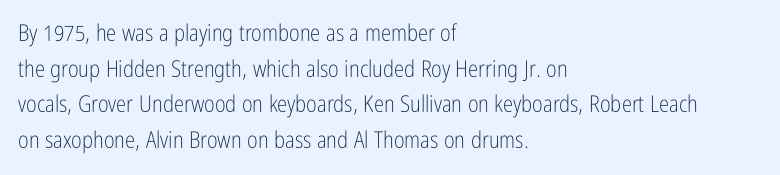
{"italic": "no", "bold": "no", "underline": "no", "align": "left", "line_spacing": "normal", "line_spacing_ratio": 1.55, "letter_spacing": "normal", "letter_spacing_em": 0.0, "glyph_px": 23}
